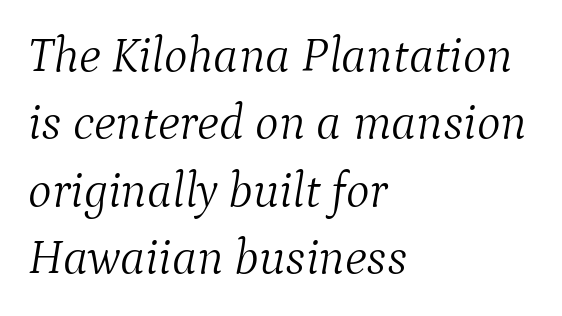
The image shows 50 px light serif type, italic (leaning right); set left-aligned, normal line spacing (1.35x), normal letter spacing, not underlined; medium stroke contrast and a medium x-height.
